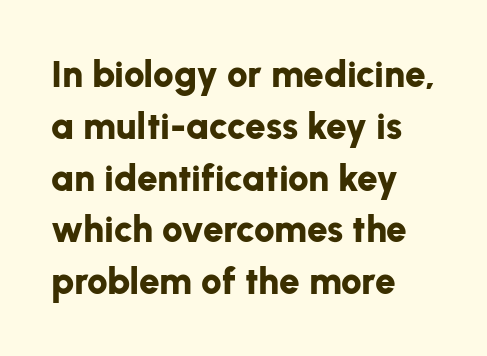
Where is the straight margin? On the left. Descender tails drop into unmarked territory. Students, note that the glyphs here touch the page at normal intervals. Unlike a traditional serif, this face leaves its strokes unadorned. Proportional: the letters do not fall into vertical columns.
